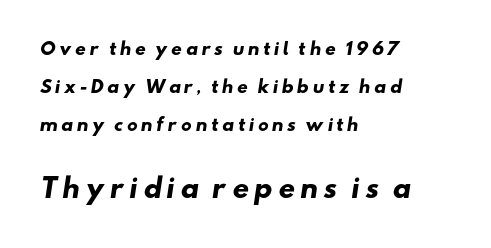
The image shows 26 px bold type; set left-aligned, loose line spacing (2.24x), not underlined; the second (bottom) block is 1.53x larger.
